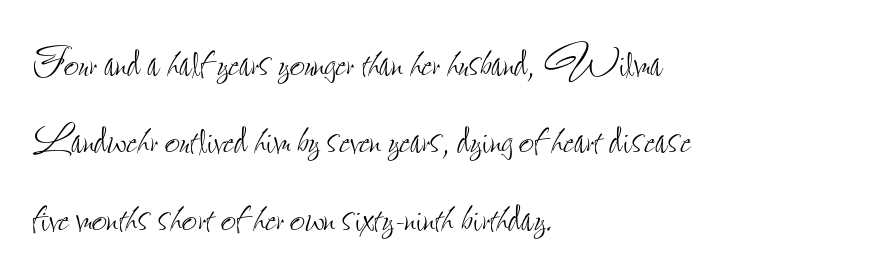
{"bold": "no", "weight": "thin", "width": "condensed", "stroke_contrast": "low", "x_height": "small", "monospaced": "no", "underline": "no", "align": "left", "line_spacing": "normal", "line_spacing_ratio": 1.46, "letter_spacing": "normal", "letter_spacing_em": 0.0, "glyph_px": 53}
